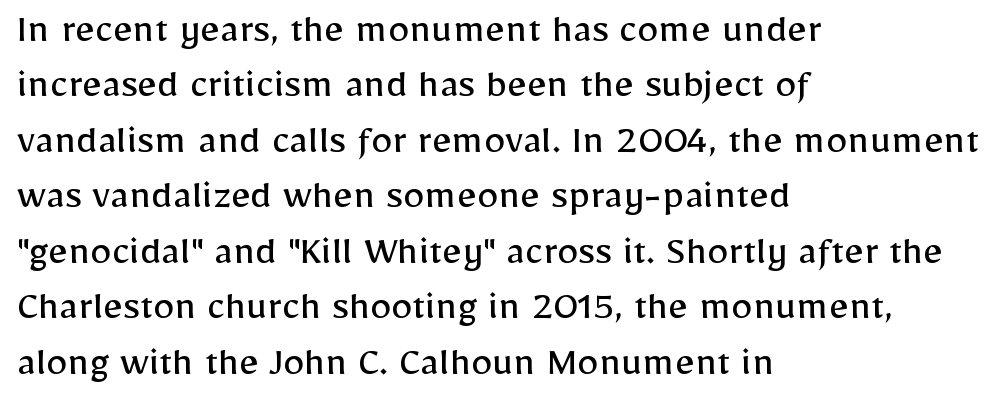
{"serif": "no", "italic": "no", "bold": "no", "weight": "regular", "width": "normal", "stroke_contrast": "low", "x_height": "medium", "monospaced": "no", "underline": "no", "align": "left", "line_spacing": "normal", "line_spacing_ratio": 1.29, "letter_spacing": "normal", "letter_spacing_em": 0.0, "glyph_px": 43}
